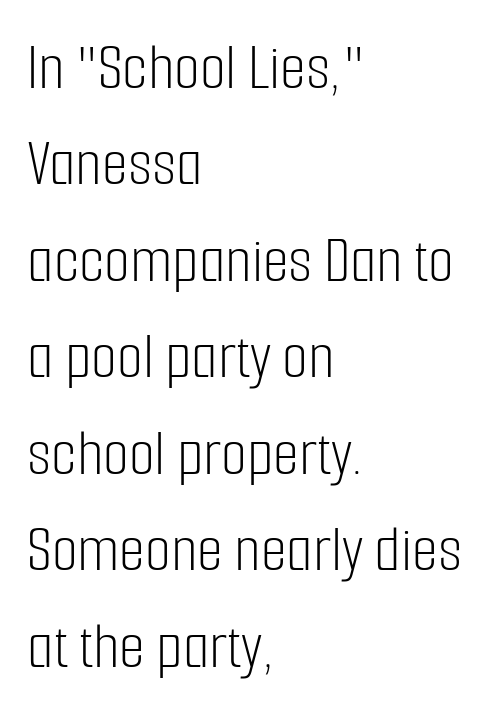
{"serif": "no", "italic": "no", "bold": "no", "weight": "light", "width": "condensed", "stroke_contrast": "low", "x_height": "medium", "monospaced": "no", "underline": "no", "align": "left", "line_spacing": "normal", "line_spacing_ratio": 1.44, "letter_spacing": "normal", "letter_spacing_em": 0.0, "glyph_px": 67}
